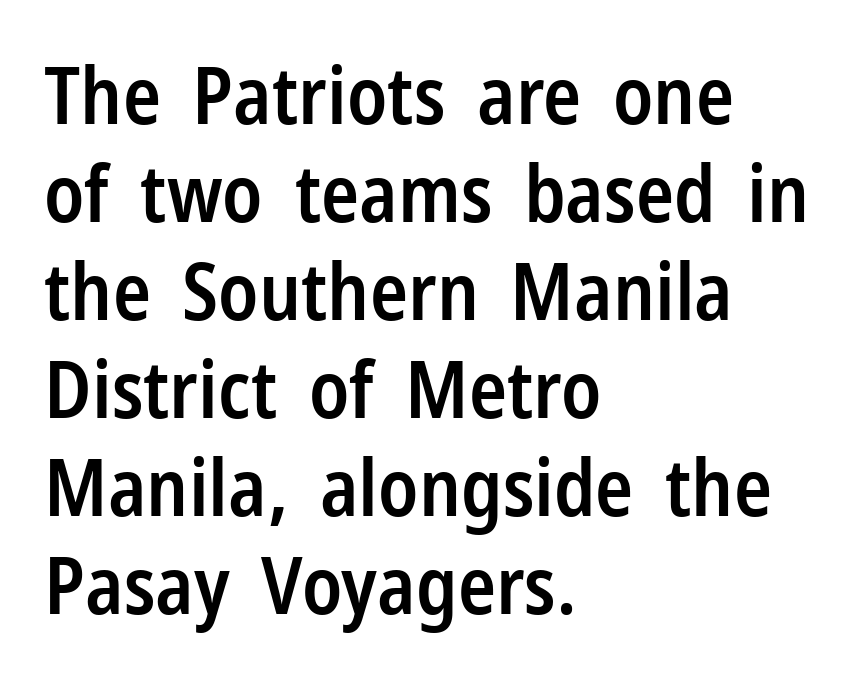
Looks like regular typesetting: each glyph gets only the width it needs. The paragraph shown leans on its left margin. You can tell it's not italic because the verticals are truly vertical. The letterforms sit shoulder to shoulder at normal distance. Any mark beneath the type? The region is blank.
